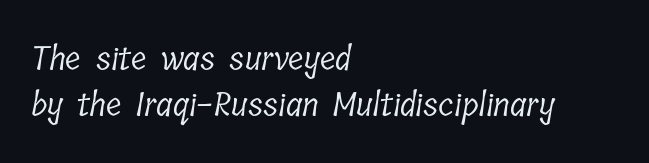
This rendering features lettering with no underline. Think standard paragraph weight, or any step lighter than that. The rendering anchors every line to the left-hand side. Leading matches the norm, producing a regular column.
